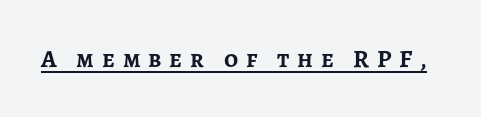
The image shows 25 px bold type, upright; set unusually wide letter spacing (+0.31 em), underlined.
